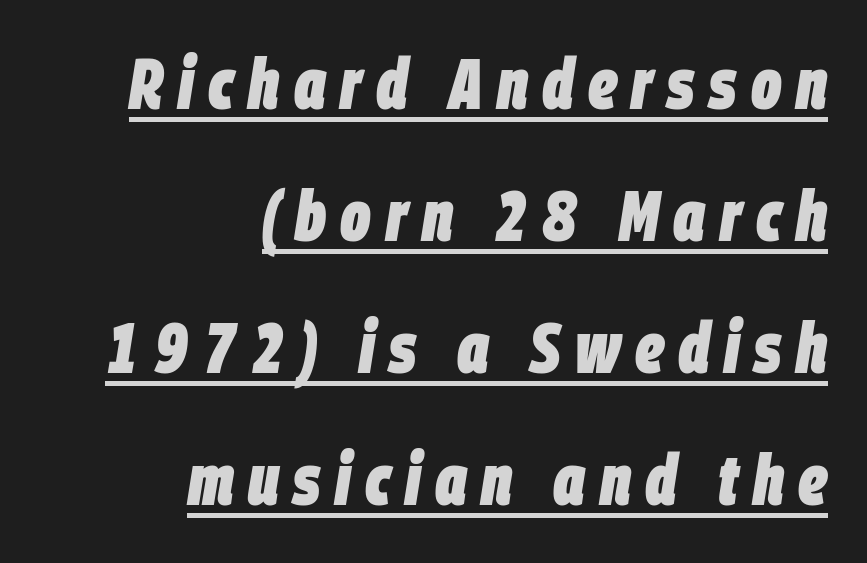
Q: Is the text bold? A: Yes.
Q: Is the text italic (slanted)? A: Yes, it leans right by about 9 degrees.
Q: Is the text underlined? A: Yes.
Q: How is the paragraph aligned? A: Right-aligned.
Q: Is the spacing between letters normal or unusually wide? A: Unusually wide.
Q: Width (condensed, normal, or wide)? A: Condensed.
Q: Stroke contrast? A: Low.
Q: x-height? A: Large.
Q: Monospaced? A: No.
